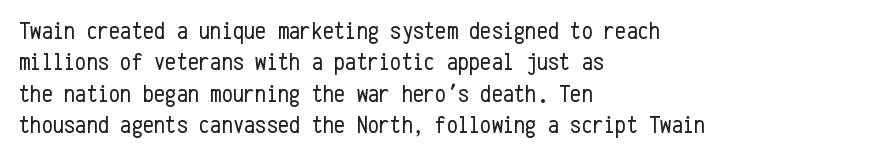
{"italic": "no", "bold": "no", "underline": "no", "align": "left", "line_spacing": "normal", "line_spacing_ratio": 1.26, "letter_spacing": "normal", "letter_spacing_em": 0.0, "glyph_px": 25}
